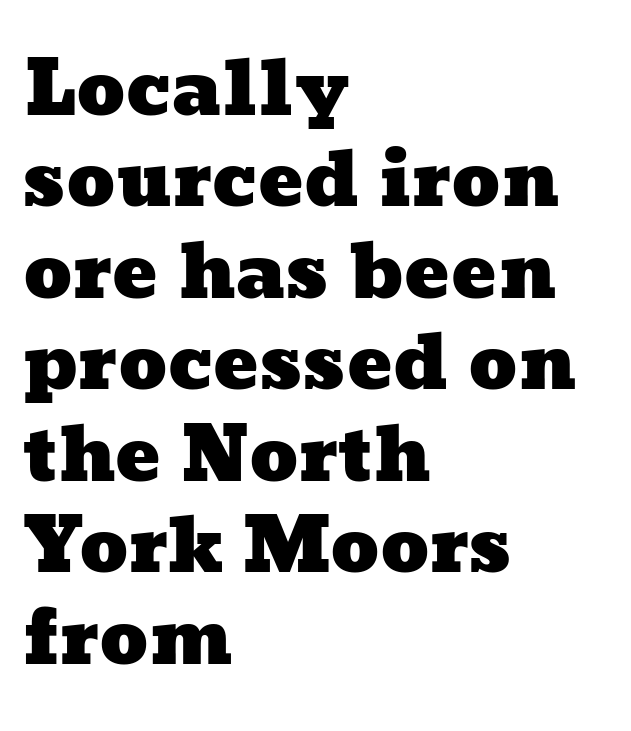
{"width": "wide", "stroke_contrast": "low", "x_height": "medium", "monospaced": "no", "underline": "no", "align": "left", "line_spacing_ratio": 1.22, "letter_spacing": "normal", "letter_spacing_em": 0.0, "glyph_px": 75}
